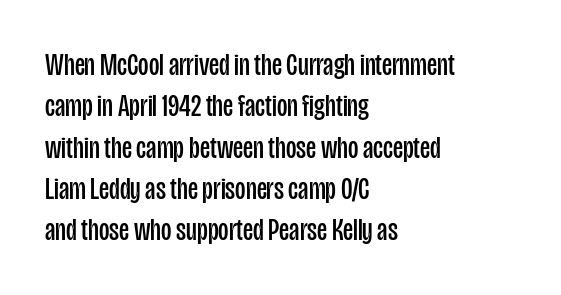
{"serif": "no", "italic": "no", "bold": "no", "weight": "regular", "width": "condensed", "stroke_contrast": "low", "x_height": "large", "monospaced": "no", "underline": "no", "align": "left", "line_spacing": "normal", "line_spacing_ratio": 1.29, "letter_spacing": "normal", "letter_spacing_em": 0.0, "glyph_px": 32}
